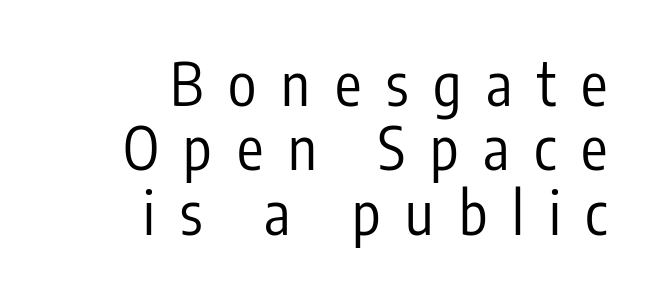
Q: Is the text bold? A: No.
Q: Is the text italic (slanted)? A: No, it is upright.
Q: Is the typeface a serif or a sans-serif typeface? A: Sans-serif.
Q: Is the text underlined? A: No.
Q: How is the paragraph aligned? A: Right-aligned.
Q: Is the spacing between letters normal or unusually wide? A: Unusually wide.
Q: Is the spacing between lines tight, normal or loose? A: Tight.
Q: Width (condensed, normal, or wide)? A: Condensed.
Q: Stroke contrast? A: Low.
Q: x-height? A: Medium.
Q: Monospaced? A: No.
